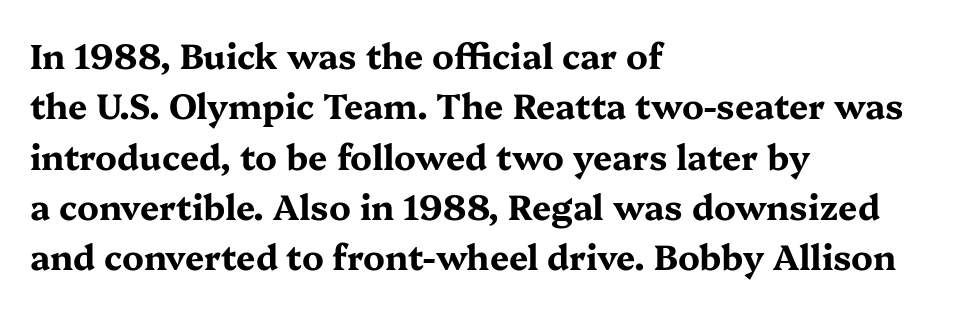
Q: Is the text bold? A: Yes.
Q: Is the text italic (slanted)? A: No, it is upright.
Q: Is the typeface a serif or a sans-serif typeface? A: Serif.
Q: Is the text underlined? A: No.
Q: How is the paragraph aligned? A: Left-aligned.
Q: Is the spacing between letters normal or unusually wide? A: Normal.
Q: Is the spacing between lines tight, normal or loose? A: Normal.
Q: Width (condensed, normal, or wide)? A: Wide.
Q: Stroke contrast? A: Medium.
Q: x-height? A: Medium.
Q: Monospaced? A: No.
